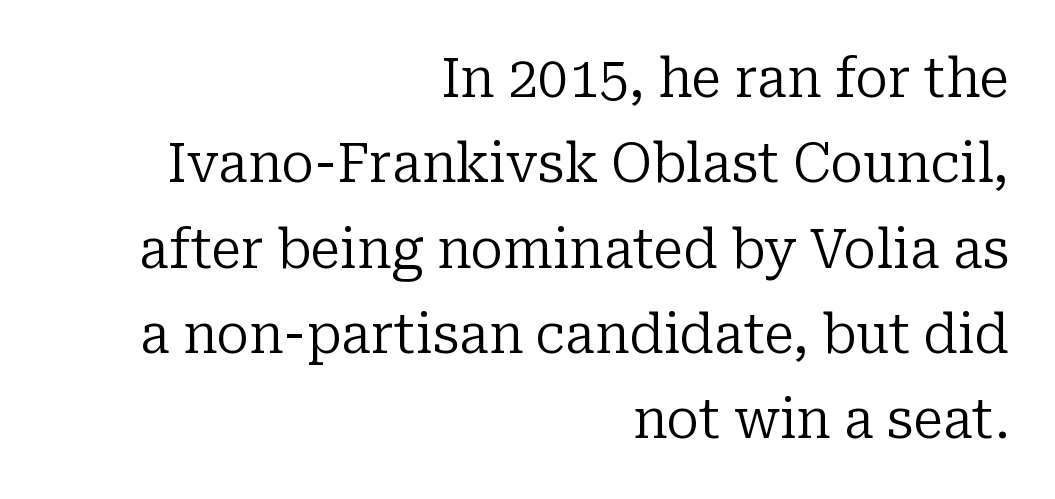
Q: Is the text bold? A: No.
Q: Is the text italic (slanted)? A: No, it is upright.
Q: Is the typeface a serif or a sans-serif typeface? A: Serif.
Q: Is the text underlined? A: No.
Q: How is the paragraph aligned? A: Right-aligned.
Q: Is the spacing between letters normal or unusually wide? A: Normal.
Q: Is the spacing between lines tight, normal or loose? A: Normal.
Q: Width (condensed, normal, or wide)? A: Normal.
Q: Stroke contrast? A: Low.
Q: x-height? A: Medium.
Q: Monospaced? A: No.
